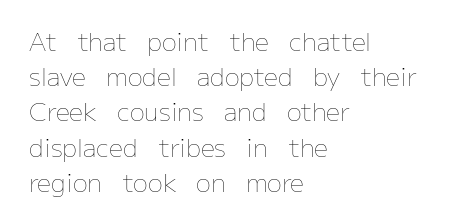
Weight: not bold — regular or lighter. Summary of vertical rhythm: regular, with standard interline spacing. Italic? Not at all — the glyphs are vertical. Words appear dense and cohesive because spacing is normal. Glance below the letters and you will spot only blank space.
